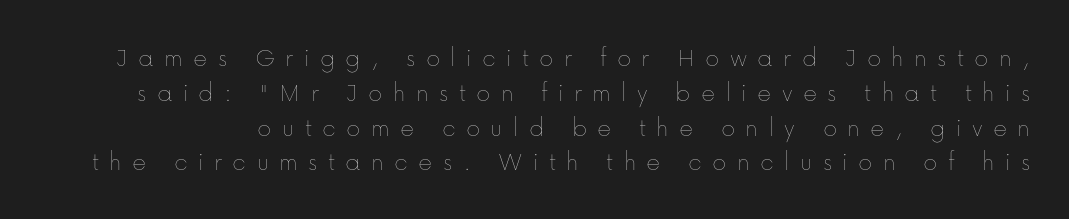
The image shows 27 px text type, upright; set normal line spacing (1.29x), unusually wide letter spacing (+0.38 em), not underlined.
